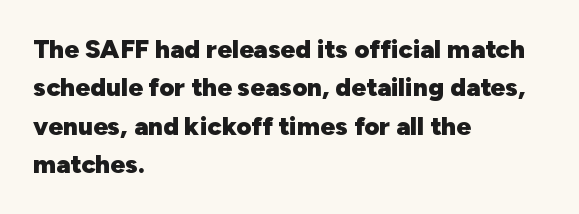
{"italic": "no", "bold": "yes", "underline": "no", "align": "left", "line_spacing": "normal", "line_spacing_ratio": 1.48, "letter_spacing": "normal", "letter_spacing_em": 0.0, "glyph_px": 26}
